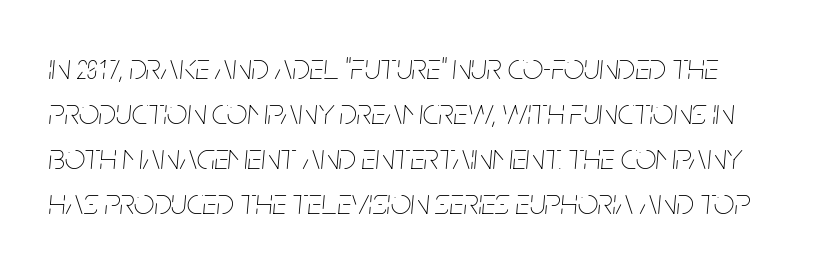
Q: Is the text bold? A: No.
Q: Is the text italic (slanted)? A: Yes, it leans right by about 5 degrees.
Q: Is the text underlined? A: No.
Q: Is the spacing between letters normal or unusually wide? A: Normal.
Q: Is the spacing between lines tight, normal or loose? A: Normal.
Q: Width (condensed, normal, or wide)? A: Condensed.
Q: Stroke contrast? A: Low.
Q: x-height? A: Large.
Q: Monospaced? A: No.
